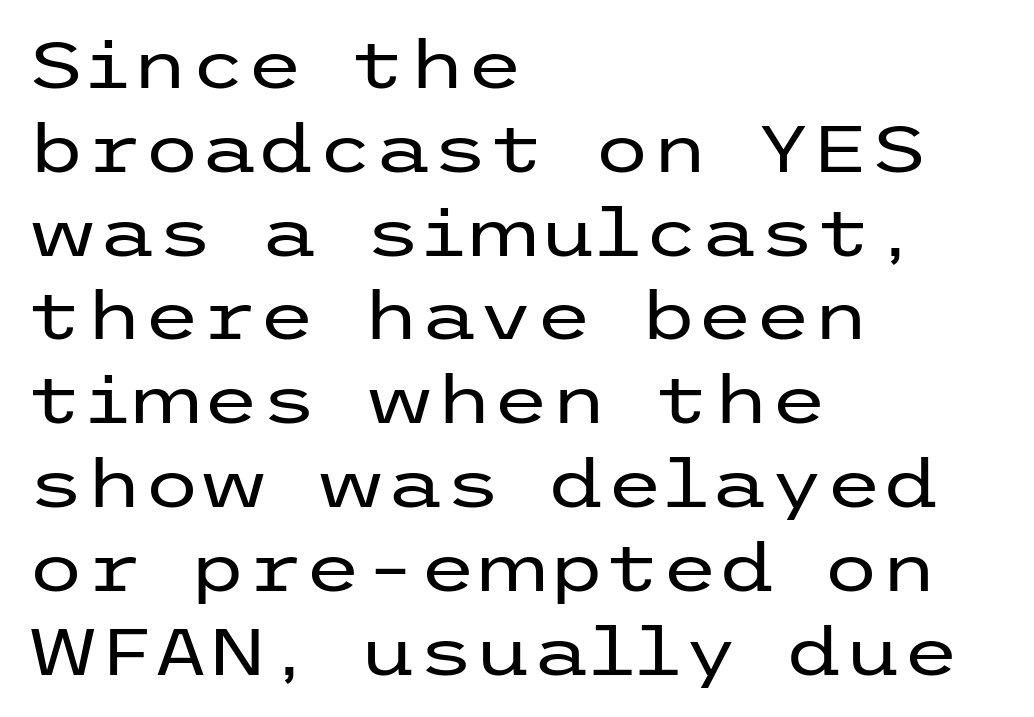
The image shows 66 px regular-weight, wide sans-serif type, upright; set left-aligned, normal line spacing (1.27x), normal letter spacing, not underlined; low stroke contrast and a medium x-height.
